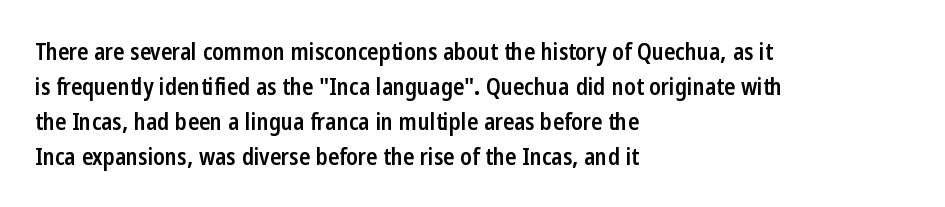
Q: Is the text bold? A: Semi-bold.
Q: Is the text italic (slanted)? A: No, it is upright.
Q: Is the text underlined? A: No.
Q: How is the paragraph aligned? A: Left-aligned.
Q: Is the spacing between letters normal or unusually wide? A: Normal.
Q: Is the spacing between lines tight, normal or loose? A: Normal.
